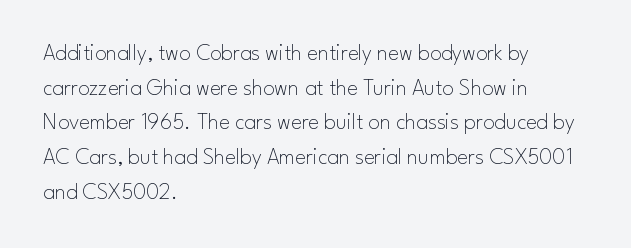
{"italic": "no", "bold": "no", "underline": "no", "align": "left", "line_spacing": "normal", "line_spacing_ratio": 1.51, "letter_spacing": "normal", "letter_spacing_em": 0.0, "glyph_px": 23}
